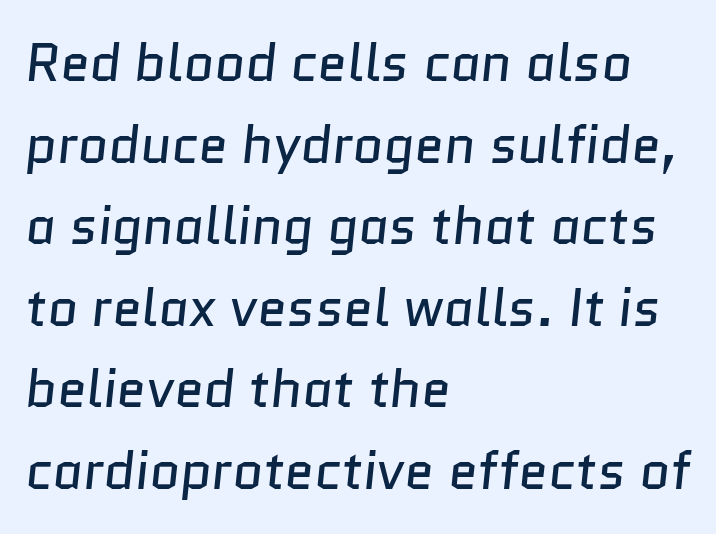
Q: Is the text bold? A: No.
Q: Is the typeface a serif or a sans-serif typeface? A: Sans-serif.
Q: Is the text underlined? A: No.
Q: How is the paragraph aligned? A: Left-aligned.
Q: Is the spacing between letters normal or unusually wide? A: Normal.
Q: Is the spacing between lines tight, normal or loose? A: Normal.
Q: Width (condensed, normal, or wide)? A: Normal.
Q: Stroke contrast? A: Low.
Q: x-height? A: Medium.
Q: Monospaced? A: No.
